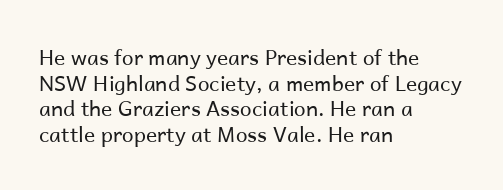
The image shows 21 px text type, upright; set left-aligned, line spacing 1.22x, normal letter spacing, not underlined.
